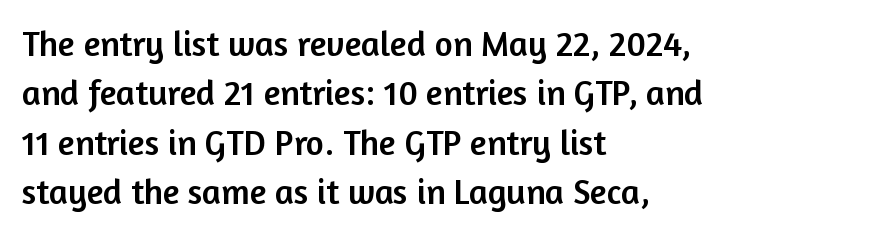
The image shows 35 px sans-serif type, upright; set left-aligned, normal line spacing (1.41x), normal letter spacing, not underlined; low stroke contrast and a medium x-height.
